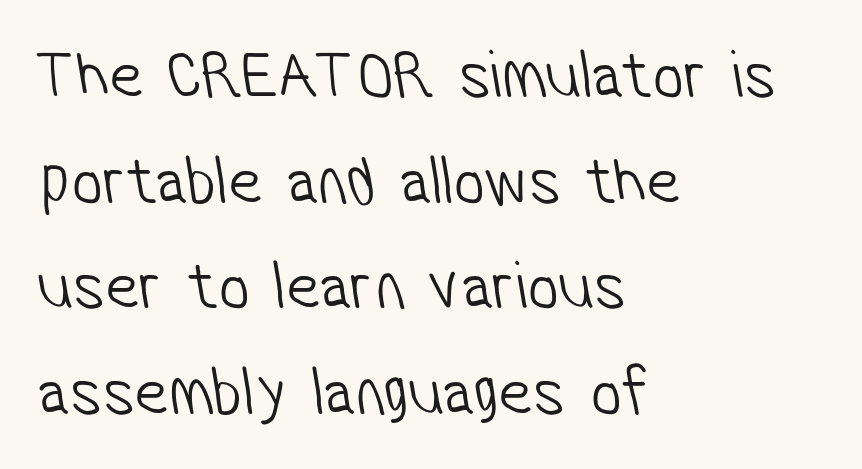
{"serif": "no", "bold": "no", "weight": "light", "width": "condensed", "stroke_contrast": "low", "x_height": "medium", "monospaced": "no", "underline": "no", "align": "left", "line_spacing": "normal", "line_spacing_ratio": 1.53, "letter_spacing": "normal", "letter_spacing_em": 0.0, "glyph_px": 69}
